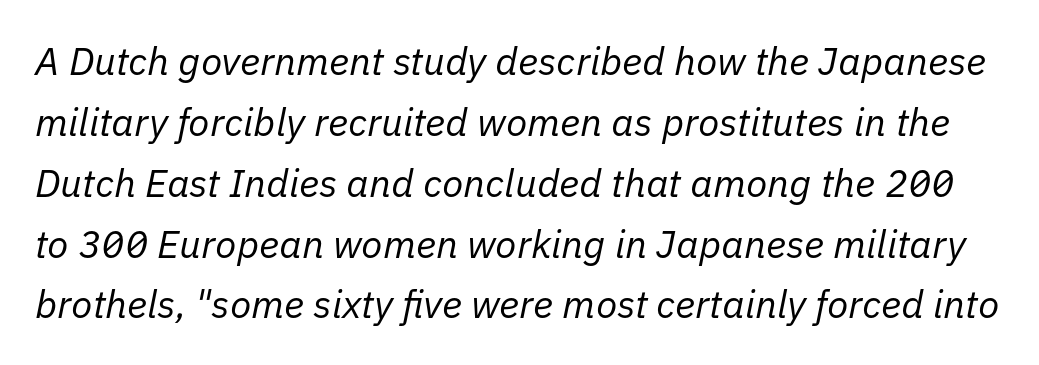
The image shows 39 px regular-weight type, italic (leaning right); set normal line spacing (1.56x), normal letter spacing, not underlined; low stroke contrast and a medium x-height.
